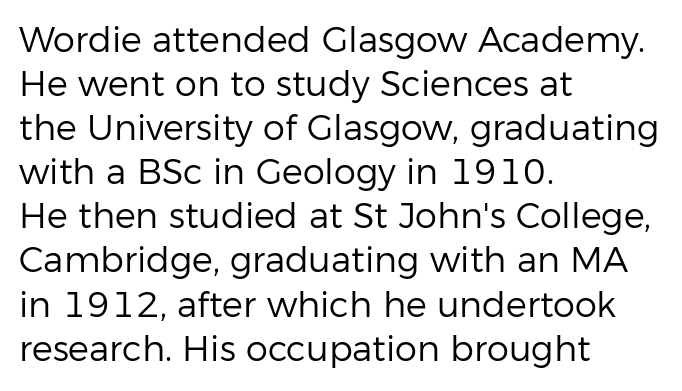
{"serif": "no", "italic": "no", "bold": "no", "weight": "regular", "width": "normal", "stroke_contrast": "low", "x_height": "medium", "monospaced": "no", "underline": "no", "align": "left", "line_spacing": "normal", "line_spacing_ratio": 1.26, "letter_spacing": "normal", "letter_spacing_em": 0.0, "glyph_px": 35}
